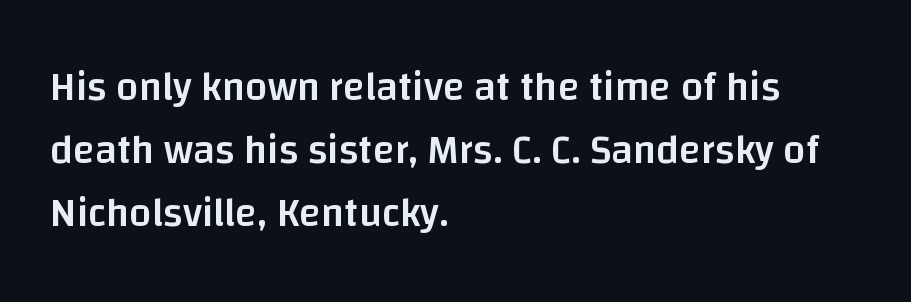
The vertical gap from one line to the next is medium. Here the designer chose a conventional face with non-uniform glyph widths. Rule under the text: the space is simply empty. Firm but not heavy-handed strokes: this text is semibold. Notice how the stems are strictly vertical — no italics here.
